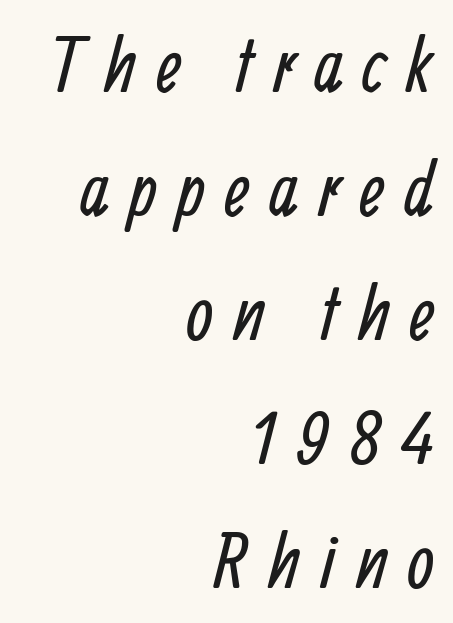
A typesetter would call this proportional, since set widths differ per character. Nothing sits at the stroke ends, so this counts as sans-serif. Letters rest on an invisible, unmarked baseline. Line spacing here is normal. No heavy texture on the line: the type isn't bold. How are the letters spaced? Widely, with obvious added tracking.
